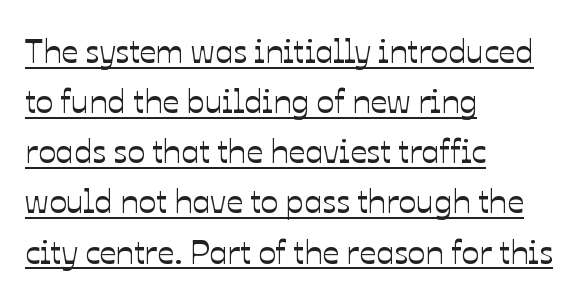
The image shows 33 px text type, upright; set left-aligned, normal line spacing (1.52x), normal letter spacing, underlined; low stroke contrast and a medium x-height.
